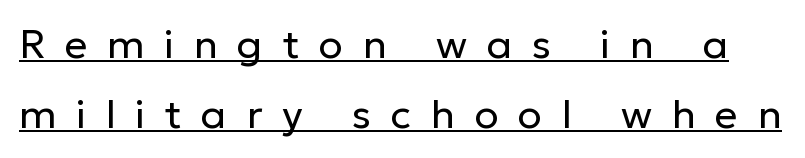
Q: Is the text bold? A: No.
Q: Is the text italic (slanted)? A: No, it is upright.
Q: Is the typeface a serif or a sans-serif typeface? A: Sans-serif.
Q: Is the text underlined? A: Yes.
Q: Is the spacing between letters normal or unusually wide? A: Unusually wide.
Q: Width (condensed, normal, or wide)? A: Normal.
Q: Stroke contrast? A: Low.
Q: x-height? A: Medium.
Q: Monospaced? A: No.
